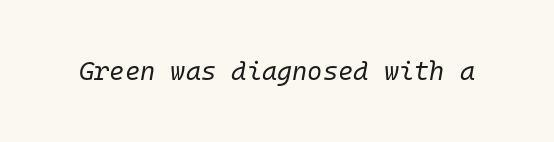
The image shows 26 px text type, italic (leaning right); set normal letter spacing, not underlined.
